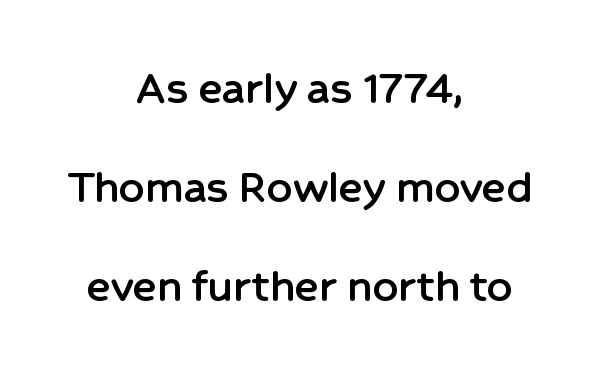
Q: Is the text italic (slanted)? A: No, it is upright.
Q: Is the typeface a serif or a sans-serif typeface? A: Sans-serif.
Q: Is the text underlined? A: No.
Q: How is the paragraph aligned? A: Centered.
Q: Is the spacing between letters normal or unusually wide? A: Normal.
Q: Is the spacing between lines tight, normal or loose? A: Loose.
Q: Width (condensed, normal, or wide)? A: Normal.
Q: Stroke contrast? A: Low.
Q: x-height? A: Medium.
Q: Monospaced? A: No.
